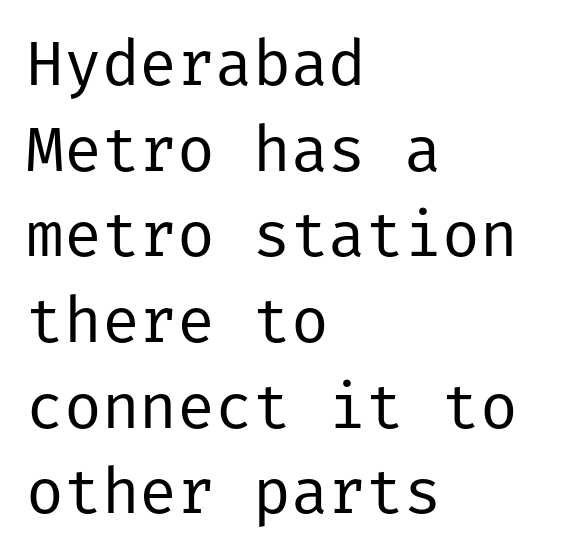
Q: Is the text bold? A: No.
Q: Is the text italic (slanted)? A: No, it is upright.
Q: Is the typeface a serif or a sans-serif typeface? A: Sans-serif.
Q: Is the text underlined? A: No.
Q: How is the paragraph aligned? A: Left-aligned.
Q: Is the spacing between letters normal or unusually wide? A: Normal.
Q: Is the spacing between lines tight, normal or loose? A: Normal.
Q: Width (condensed, normal, or wide)? A: Normal.
Q: Stroke contrast? A: Low.
Q: x-height? A: Medium.
